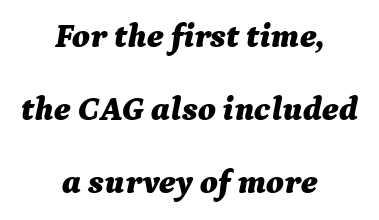
Q: Is the text bold? A: Yes.
Q: Is the text italic (slanted)? A: Yes, it leans right by about 9 degrees.
Q: Is the text underlined? A: No.
Q: How is the paragraph aligned? A: Centered.
Q: Is the spacing between letters normal or unusually wide? A: Normal.
Q: Is the spacing between lines tight, normal or loose? A: Loose.
Q: Width (condensed, normal, or wide)? A: Normal.
Q: Stroke contrast? A: Medium.
Q: x-height? A: Medium.
Q: Monospaced? A: No.
